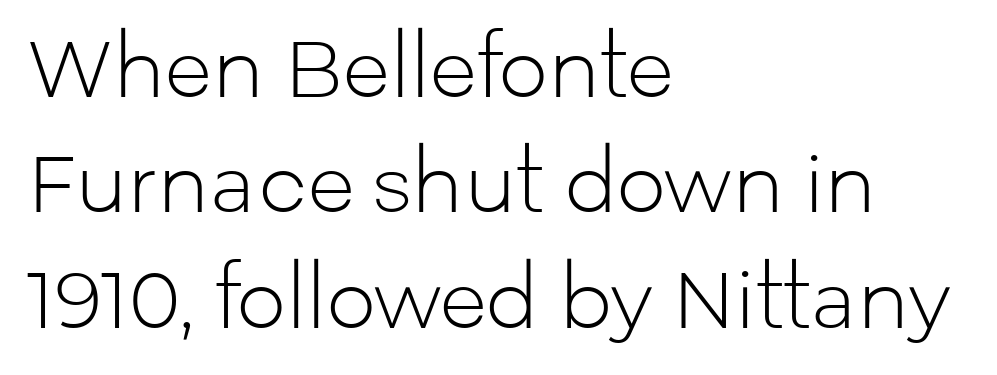
{"serif": "no", "italic": "no", "bold": "no", "weight": "light", "width": "normal", "stroke_contrast": "low", "x_height": "medium", "monospaced": "no", "underline": "no", "align": "left", "line_spacing": "normal", "line_spacing_ratio": 1.48, "letter_spacing": "normal", "letter_spacing_em": 0.0, "glyph_px": 78}
